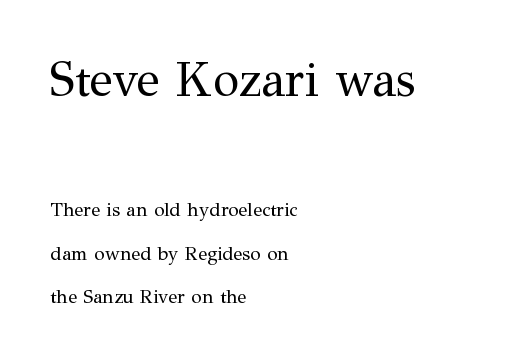
The image shows 48 px regular-weight serif type, upright; set left-aligned, loose line spacing (2.29x), normal letter spacing, not underlined; the first (top) block is 2.53x larger; medium stroke contrast and a medium x-height.
